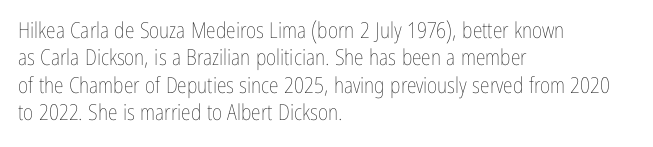
Q: Is the text bold? A: No.
Q: Is the text italic (slanted)? A: No, it is upright.
Q: Is the text underlined? A: No.
Q: How is the paragraph aligned? A: Left-aligned.
Q: Is the spacing between letters normal or unusually wide? A: Normal.
